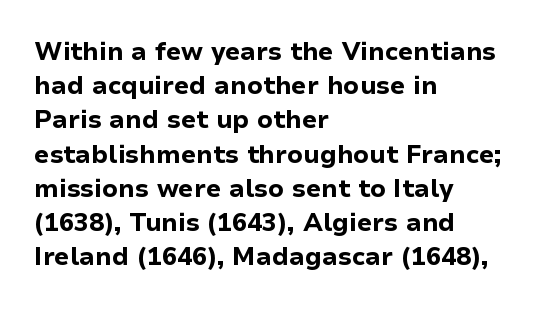
The image shows 25 px bold type, upright; set left-aligned, normal line spacing (1.37x), normal letter spacing, not underlined.
